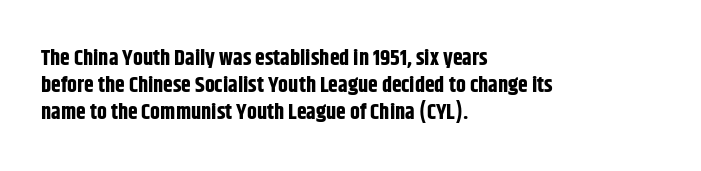
The image shows 22 px bold type, upright; set left-aligned, line spacing 1.22x, normal letter spacing, not underlined.
